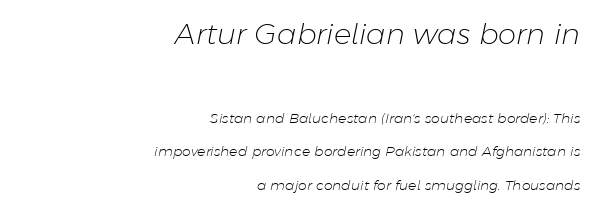
The image shows 29 px light type, italic (leaning right); set right-aligned, loose line spacing (2.4x), normal letter spacing, not underlined; the first (top) block is 2.07x larger; low stroke contrast and a medium x-height.
